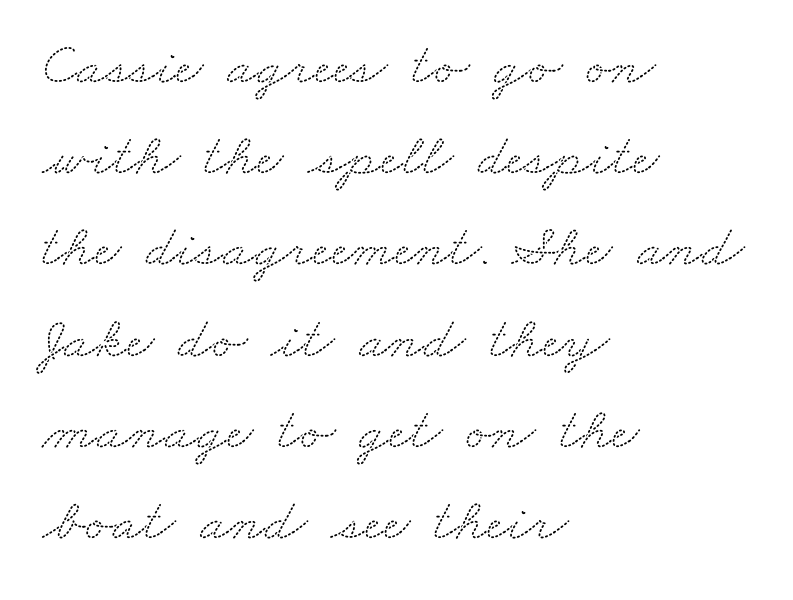
The image shows 60 px wide serif type; set left-aligned, normal line spacing (1.52x), normal letter spacing, not underlined; medium stroke contrast and a small x-height.
